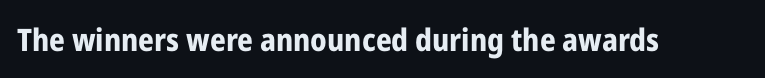
The image shows 31 px bold, condensed sans-serif type, upright; set normal letter spacing, not underlined; low stroke contrast and a medium x-height.
